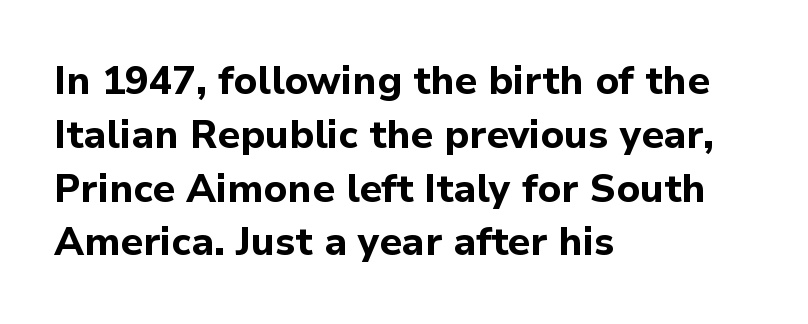
The passage shown is typed in a proportional face where columns would drift. Strong, thick strokes mark this as bold type. Which margin do the lines hug? The left one — the right edge is uneven. Each word holds together tightly as a unit, with standard inter-letter gaps.
